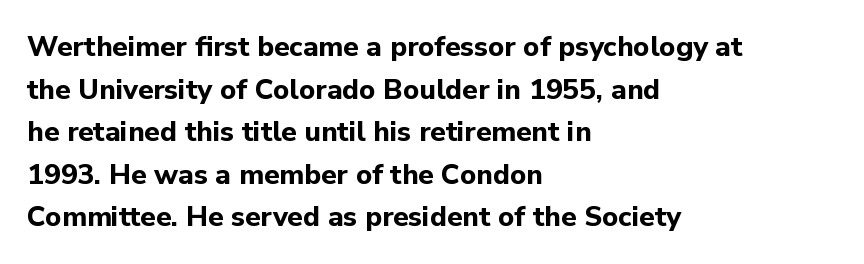
Each letter keeps its own natural width here, so spacing adapts to shape. Its strokes are broad and dark, the hallmark of bold type. The font's upright variant was chosen for this text. Classification — sans serif. Just letters on the line, the space beneath them empty. A normal amount of white space separates one row of letters from the next.
